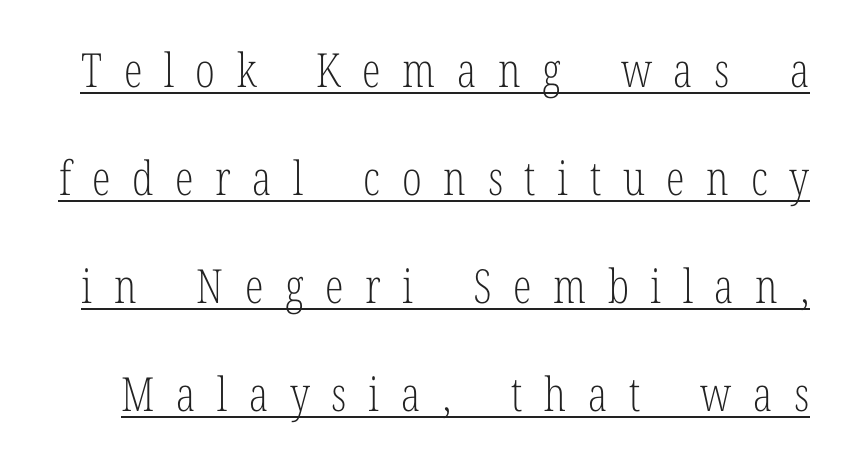
Q: Is the text bold? A: No.
Q: Is the text italic (slanted)? A: No, it is upright.
Q: Is the typeface a serif or a sans-serif typeface? A: Serif.
Q: Is the text underlined? A: Yes.
Q: Is the spacing between letters normal or unusually wide? A: Unusually wide.
Q: Is the spacing between lines tight, normal or loose? A: Loose.
Q: Width (condensed, normal, or wide)? A: Condensed.
Q: Stroke contrast? A: Low.
Q: x-height? A: Medium.
Q: Monospaced? A: No.
